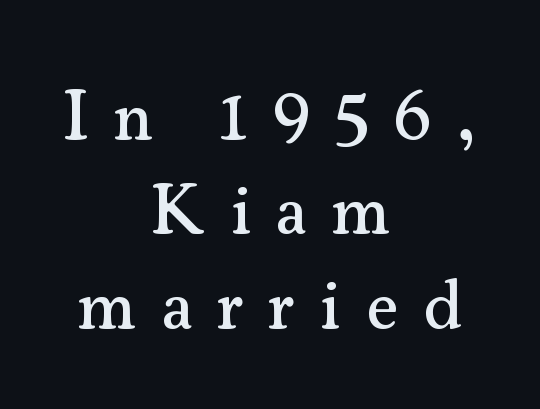
The passage shown is not underscored anywhere. The rendering shows small feet on the letterforms — a serif design. This sample keeps an unexceptional amount of space between lines. Each letter keeps its own natural width here, so spacing adapts to shape.
